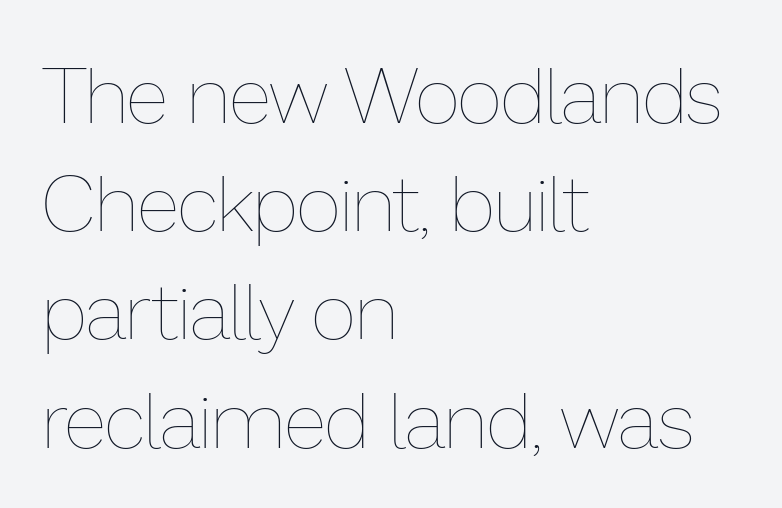
The image shows 79 px thin type, upright; set left-aligned, normal line spacing (1.37x), normal letter spacing, not underlined; low stroke contrast and a medium x-height.
